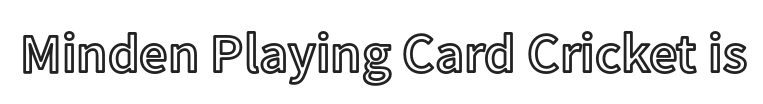
Italic: no, the glyphs are upright roman. Varying glyph widths throughout — classic text-font behaviour. Default kerning and tracking; the words read as compact shapes. The baseline area is clear.
